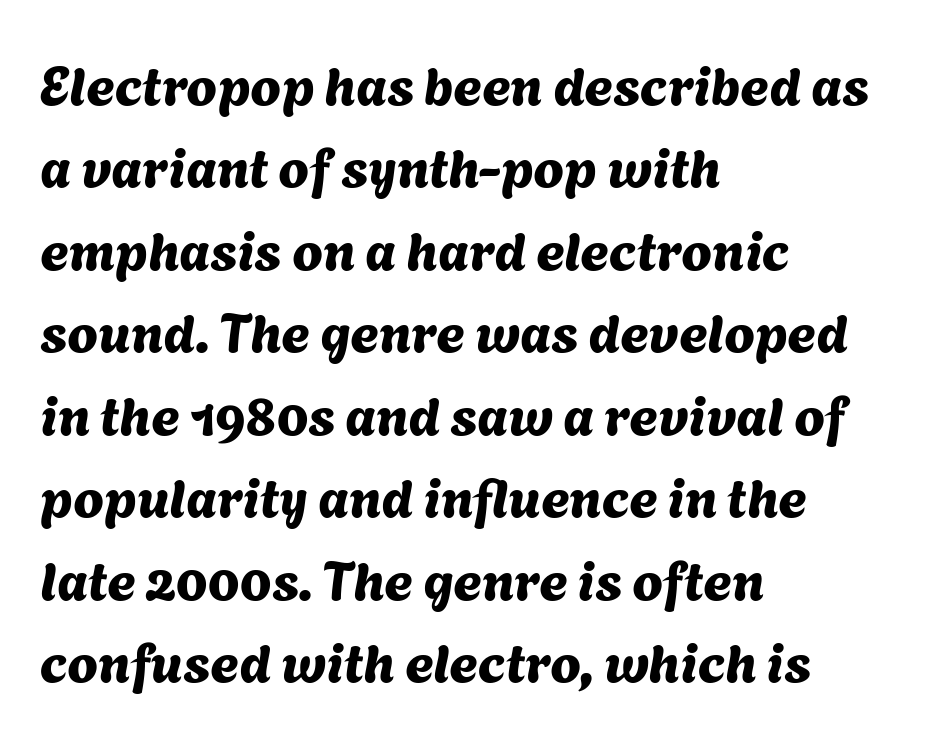
Q: Is the typeface a serif or a sans-serif typeface? A: Sans-serif.
Q: Is the text underlined? A: No.
Q: How is the paragraph aligned? A: Left-aligned.
Q: Is the spacing between letters normal or unusually wide? A: Normal.
Q: Is the spacing between lines tight, normal or loose? A: Normal.
Q: Width (condensed, normal, or wide)? A: Normal.
Q: Stroke contrast? A: Medium.
Q: x-height? A: Medium.
Q: Monospaced? A: No.
